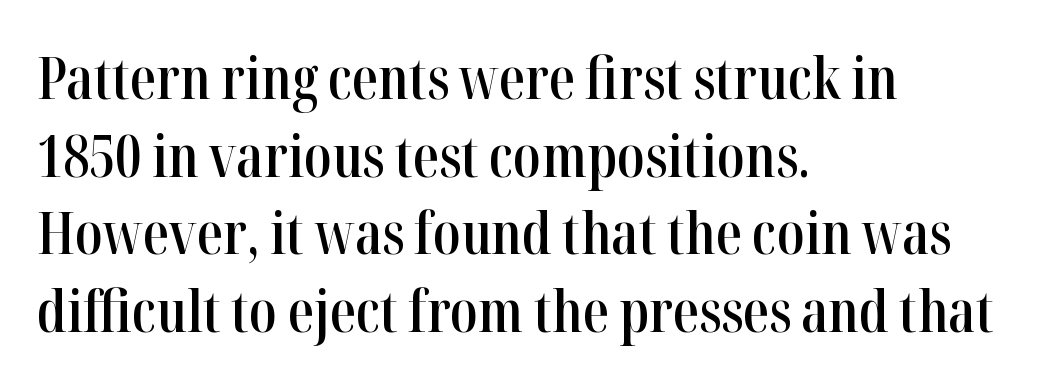
Q: Is the text bold? A: Semi-bold.
Q: Is the text italic (slanted)? A: No, it is upright.
Q: Is the typeface a serif or a sans-serif typeface? A: Serif.
Q: Is the text underlined? A: No.
Q: How is the paragraph aligned? A: Left-aligned.
Q: Is the spacing between letters normal or unusually wide? A: Normal.
Q: Is the spacing between lines tight, normal or loose? A: Normal.
Q: Width (condensed, normal, or wide)? A: Condensed.
Q: Stroke contrast? A: High.
Q: x-height? A: Medium.
Q: Monospaced? A: No.
